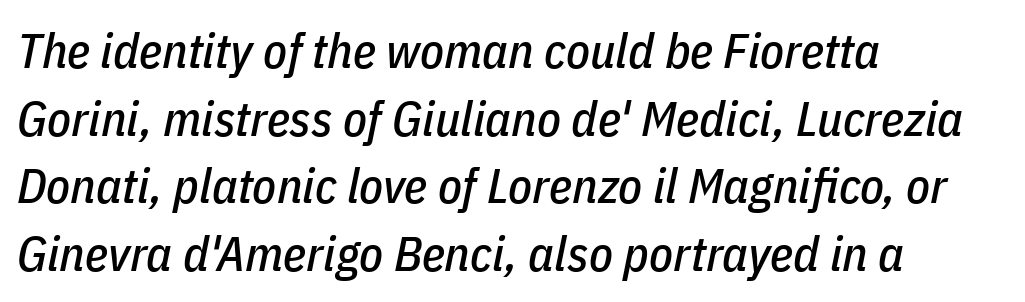
Would a proofreader flag this as italicized? Yes. Compared with a centered layout, this one pins lines to the left instead. Think of a printed novel: that variable character pitch is what you see here. Lines of text with bare space underneath.
